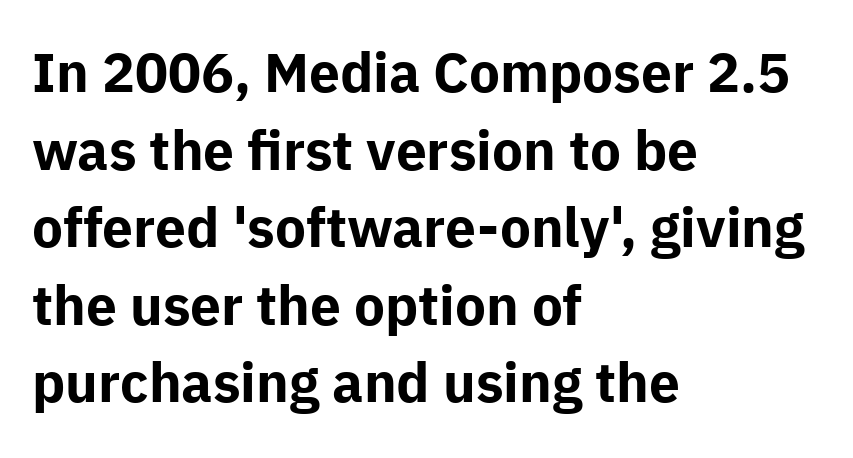
{"serif": "no", "italic": "no", "bold": "yes", "weight": "bold", "width": "normal", "stroke_contrast": "low", "x_height": "medium", "monospaced": "no", "underline": "no", "align": "left", "line_spacing": "normal", "line_spacing_ratio": 1.41, "letter_spacing": "normal", "letter_spacing_em": 0.0, "glyph_px": 55}
